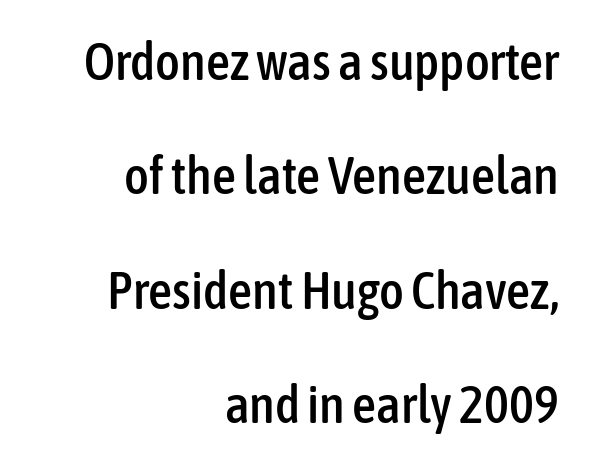
{"serif": "no", "italic": "no", "width": "condensed", "stroke_contrast": "low", "x_height": "medium", "monospaced": "no", "underline": "no", "align": "right", "line_spacing": "loose", "line_spacing_ratio": 2.16, "letter_spacing": "normal", "letter_spacing_em": 0.0, "glyph_px": 53}
